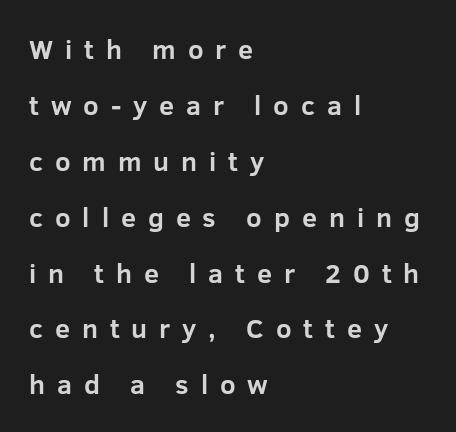
Q: Is the text bold? A: Yes.
Q: Is the text italic (slanted)? A: No, it is upright.
Q: Is the text underlined? A: No.
Q: How is the paragraph aligned? A: Left-aligned.
Q: Is the spacing between letters normal or unusually wide? A: Unusually wide.
Q: Is the spacing between lines tight, normal or loose? A: Loose.
